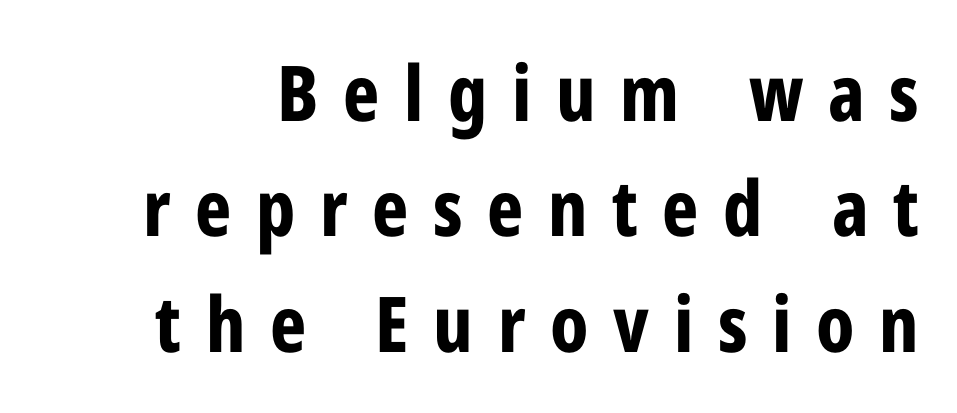
The image shows 77 px bold, condensed sans-serif type, upright; set normal line spacing (1.5x), unusually wide letter spacing (+0.32 em), not underlined; low stroke contrast and a medium x-height.
